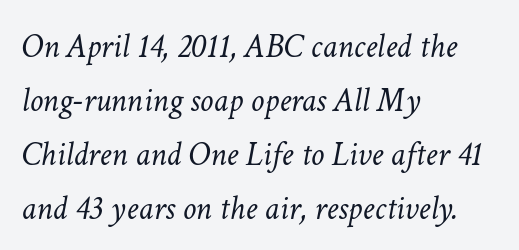
The image shows 34 px light type, italic (leaning right); set left-aligned, normal line spacing (1.59x), normal letter spacing, not underlined; low stroke contrast and a medium x-height.
